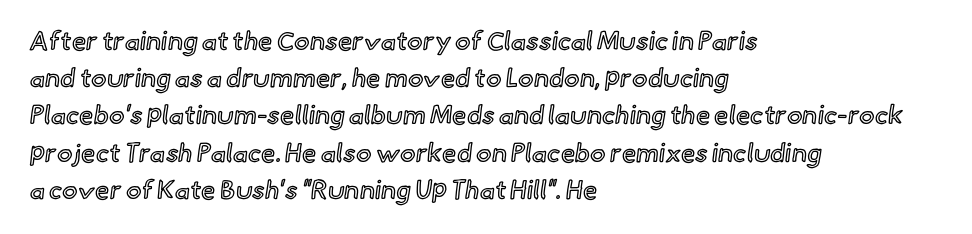
{"underline": "no", "align": "left", "line_spacing": "normal", "line_spacing_ratio": 1.43, "letter_spacing": "normal", "letter_spacing_em": 0.0, "glyph_px": 26}
